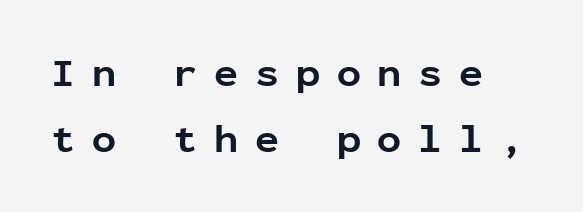
Q: Is the text bold? A: Yes.
Q: Is the text italic (slanted)? A: No, it is upright.
Q: Is the typeface a serif or a sans-serif typeface? A: Sans-serif.
Q: Is the text underlined? A: No.
Q: How is the paragraph aligned? A: Left-aligned.
Q: Is the spacing between letters normal or unusually wide? A: Unusually wide.
Q: Is the spacing between lines tight, normal or loose? A: Normal.
Q: Width (condensed, normal, or wide)? A: Normal.
Q: Stroke contrast? A: Low.
Q: x-height? A: Medium.
Q: Monospaced? A: Yes.
